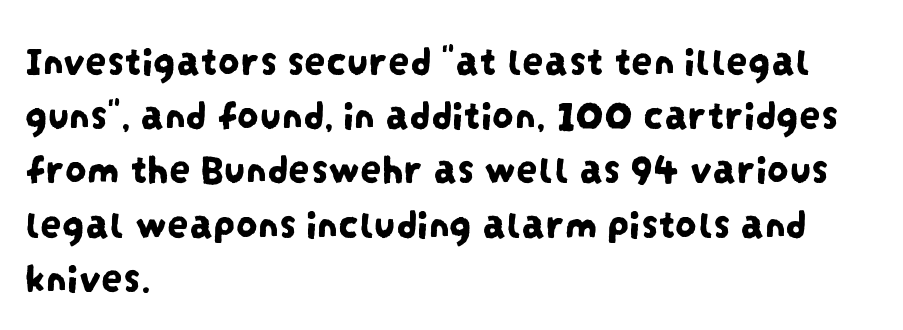
Baseline-to-baseline distance is the conventional proportion of letter height. A typesetter would call this zero additional tracking. Decoration check: the copy has no underline. Does the type have serifs? No, each stem ends abruptly. Typeset ragged right — the left edge is the straight one.
